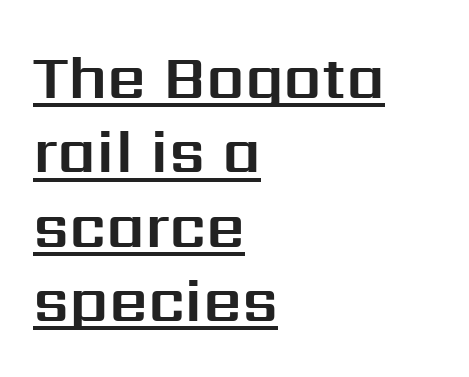
Q: Is the text italic (slanted)? A: No, it is upright.
Q: Is the typeface a serif or a sans-serif typeface? A: Sans-serif.
Q: Is the text underlined? A: Yes.
Q: How is the paragraph aligned? A: Left-aligned.
Q: Is the spacing between letters normal or unusually wide? A: Normal.
Q: Width (condensed, normal, or wide)? A: Normal.
Q: Stroke contrast? A: Medium.
Q: x-height? A: Medium.
Q: Monospaced? A: No.
